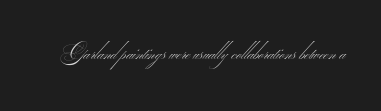
Students, note that the glyphs here touch the page at normal intervals. The typesetting does not lean heavy: it is not bold. Descender tails drop into unmarked territory.
